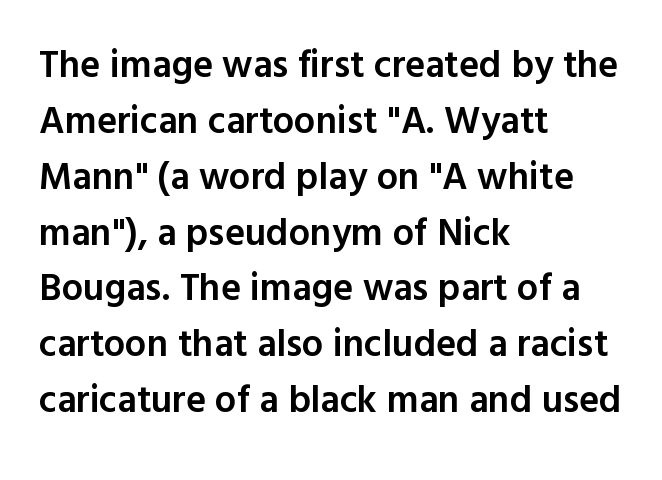
The image shows 38 px semibold sans-serif type, upright; set left-aligned, normal line spacing (1.47x), normal letter spacing, not underlined; a medium x-height.
